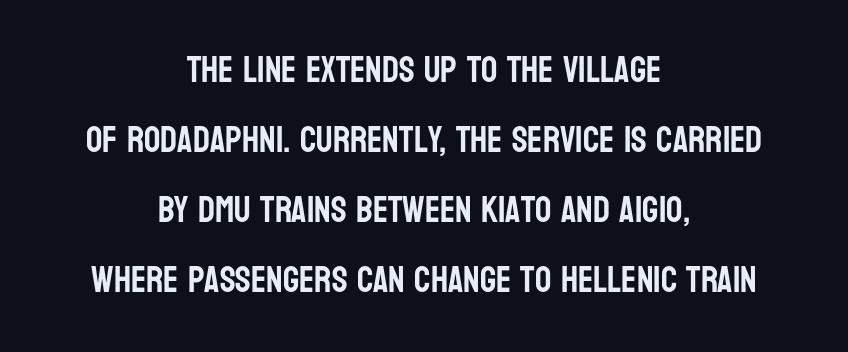
Q: Is the text italic (slanted)? A: No, it is upright.
Q: Is the typeface a serif or a sans-serif typeface? A: Sans-serif.
Q: Is the text underlined? A: No.
Q: How is the paragraph aligned? A: Centered.
Q: Is the spacing between letters normal or unusually wide? A: Normal.
Q: Is the spacing between lines tight, normal or loose? A: Loose.
Q: Width (condensed, normal, or wide)? A: Condensed.
Q: Stroke contrast? A: Low.
Q: x-height? A: Large.
Q: Monospaced? A: No.
